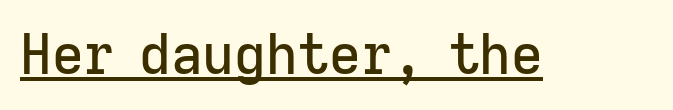
Q: Is the text italic (slanted)? A: No, it is upright.
Q: Is the typeface a serif or a sans-serif typeface? A: Sans-serif.
Q: Is the text underlined? A: Yes.
Q: Is the spacing between letters normal or unusually wide? A: Normal.
Q: Width (condensed, normal, or wide)? A: Normal.
Q: Stroke contrast? A: Low.
Q: x-height? A: Medium.
Q: Monospaced? A: No.
